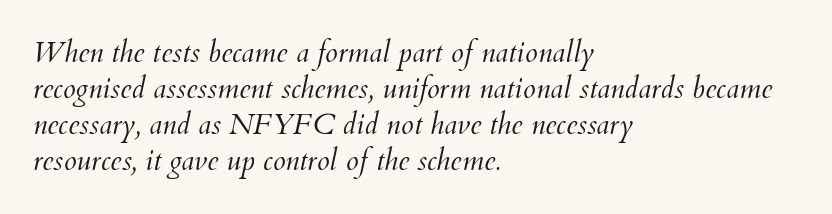
{"italic": "yes", "lean": "right", "slant_degrees": 12, "bold": "no", "weight": "light", "width": "normal", "stroke_contrast": "medium", "x_height": "small", "monospaced": "no", "underline": "no", "align": "left", "line_spacing_ratio": 1.24, "letter_spacing": "normal", "letter_spacing_em": 0.0, "glyph_px": 29}
